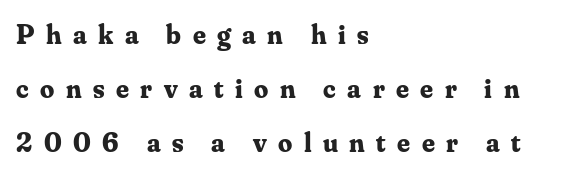
Quick note: underline off. The face used here is proportionally spaced, like ordinary book or web type. Heavy-handed strokes throughout: this text is bold. The specimen reads as upright at a glance. How would I describe the line gaps? Wide and relaxed. Which margin do the lines hug? The left one — the right edge is uneven.
